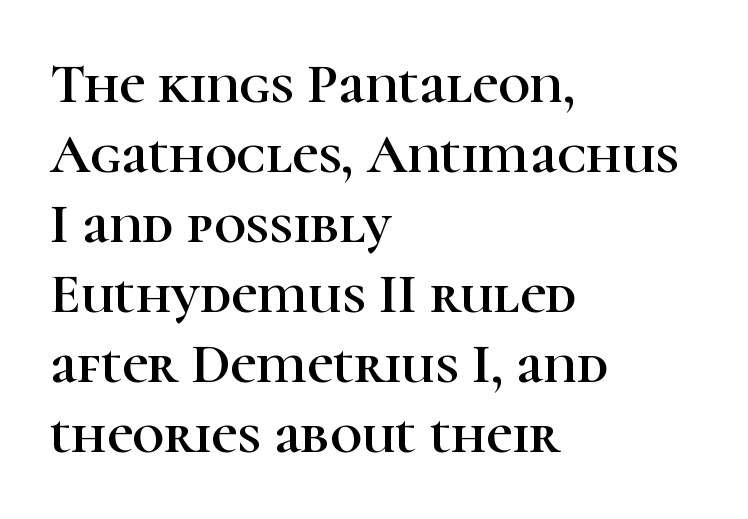
Q: Is the text italic (slanted)? A: No, it is upright.
Q: Is the typeface a serif or a sans-serif typeface? A: Serif.
Q: Is the text underlined? A: No.
Q: How is the paragraph aligned? A: Left-aligned.
Q: Is the spacing between letters normal or unusually wide? A: Normal.
Q: Is the spacing between lines tight, normal or loose? A: Normal.
Q: Width (condensed, normal, or wide)? A: Normal.
Q: Stroke contrast? A: High.
Q: x-height? A: Medium.
Q: Monospaced? A: No.
